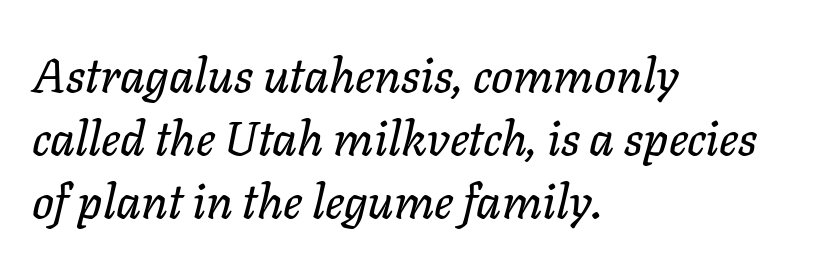
{"italic": "yes", "lean": "right", "slant_degrees": 11, "width": "normal", "stroke_contrast": "low", "x_height": "medium", "monospaced": "no", "underline": "no", "align": "left", "line_spacing": "normal", "line_spacing_ratio": 1.31, "letter_spacing": "normal", "letter_spacing_em": 0.0, "glyph_px": 48}
